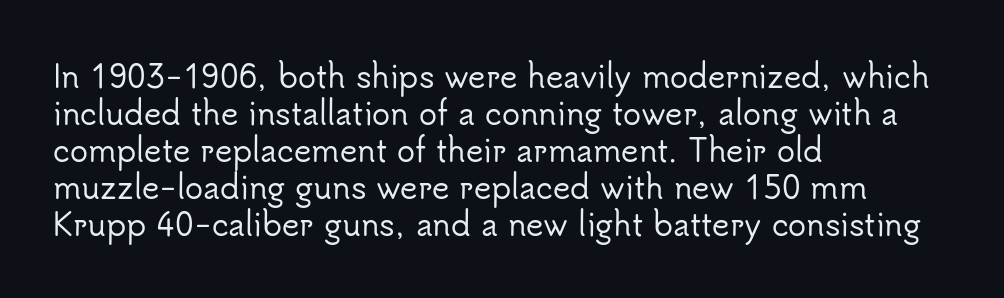
Do the letters lean? They stand straight. Nope, no serifs anywhere on these letters. Do the characters align in a grid? No, the font is proportional. The string is rendered with underlining switched off. Look at the tracking — it's just the regular setting, nothing added. One-word summary of the alignment: left.
